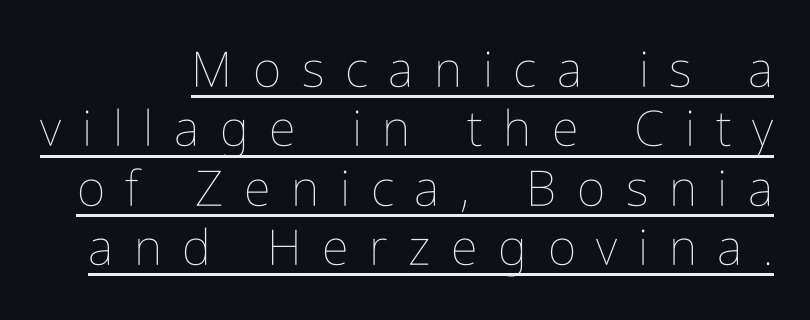
Q: Is the text bold? A: No.
Q: Is the text italic (slanted)? A: No, it is upright.
Q: Is the text underlined? A: Yes.
Q: Is the spacing between letters normal or unusually wide? A: Unusually wide.
Q: Width (condensed, normal, or wide)? A: Condensed.
Q: Stroke contrast? A: Low.
Q: x-height? A: Medium.
Q: Monospaced? A: No.
